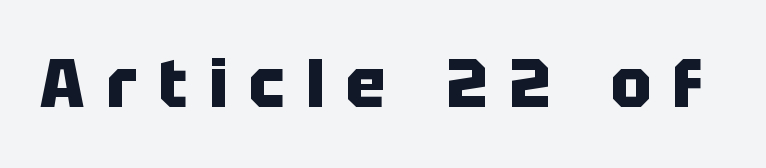
{"serif": "no", "italic": "no", "bold": "yes", "weight": "heavy", "width": "normal", "stroke_contrast": "low", "x_height": "large", "monospaced": "no", "underline": "no", "letter_spacing": "wide", "letter_spacing_em": 0.32, "glyph_px": 67}
